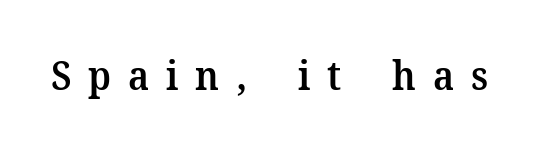
{"serif": "yes", "italic": "no", "bold": "semi", "weight": "semibold", "width": "normal", "stroke_contrast": "medium", "x_height": "medium", "monospaced": "no", "underline": "no", "letter_spacing": "wide", "letter_spacing_em": 0.43, "glyph_px": 39}
